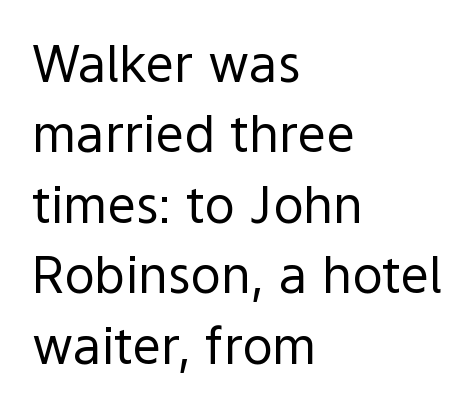
The face used here is a sans, in the tradition of grotesques and geometrics. A classic flush-left, rag-right setting is used for this passage. Honestly, the row spacing looks completely unremarkable. The letterforms sit shoulder to shoulder at normal distance.
